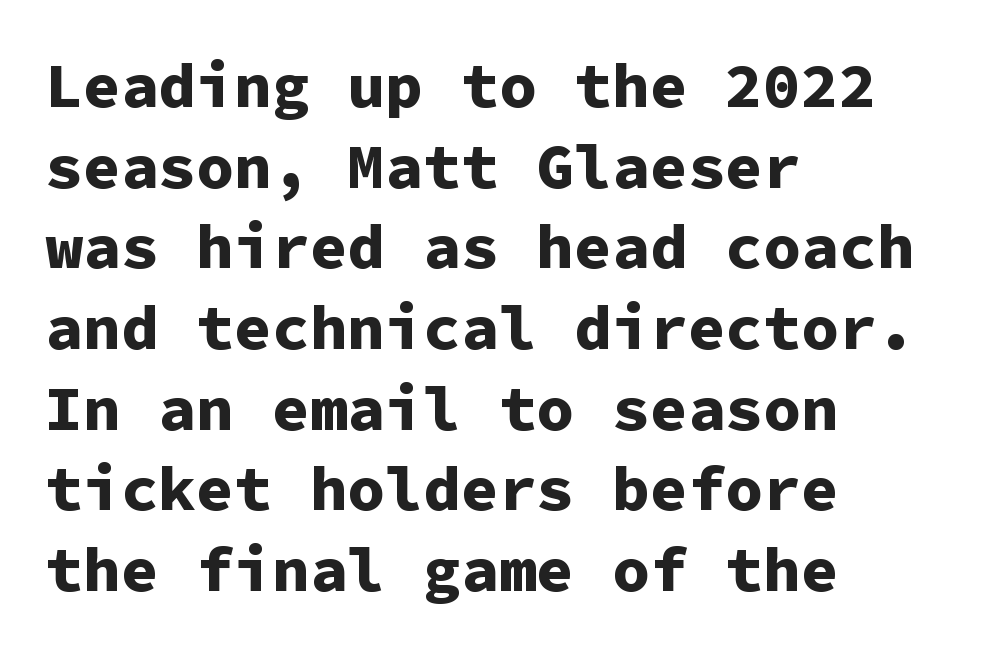
Unlike italic type, these characters show no tilt at all. The face used here is rendered with its standard letterfit. Each line starts at the same left margin while the right side varies. The letters are bold, with thick, heavy strokes.
